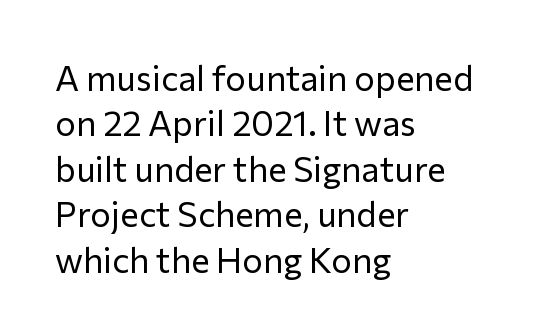
{"serif": "no", "italic": "no", "bold": "no", "weight": "regular", "width": "normal", "stroke_contrast": "low", "x_height": "medium", "monospaced": "no", "underline": "no", "align": "left", "line_spacing": "normal", "line_spacing_ratio": 1.3, "letter_spacing": "normal", "letter_spacing_em": 0.0, "glyph_px": 35}
